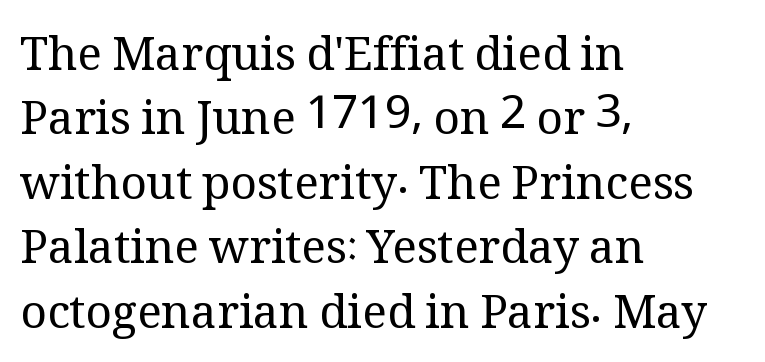
{"serif": "yes", "italic": "no", "bold": "no", "weight": "regular", "width": "normal", "stroke_contrast": "medium", "x_height": "medium", "monospaced": "no", "underline": "no", "align": "left", "line_spacing": "normal", "line_spacing_ratio": 1.4, "letter_spacing": "normal", "letter_spacing_em": 0.0, "glyph_px": 46}
